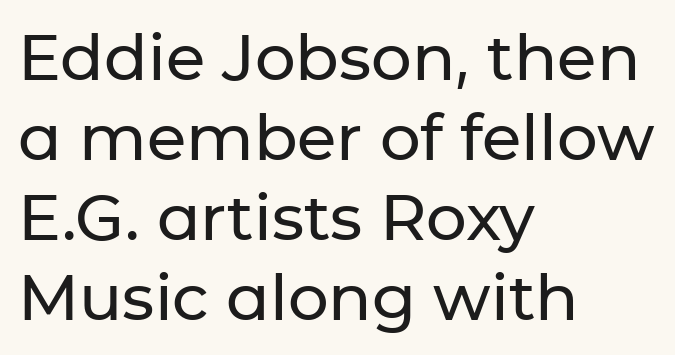
Q: Is the text italic (slanted)? A: No, it is upright.
Q: Is the typeface a serif or a sans-serif typeface? A: Sans-serif.
Q: Is the text underlined? A: No.
Q: How is the paragraph aligned? A: Left-aligned.
Q: Is the spacing between letters normal or unusually wide? A: Normal.
Q: Is the spacing between lines tight, normal or loose? A: Normal.
Q: Width (condensed, normal, or wide)? A: Normal.
Q: Stroke contrast? A: Low.
Q: x-height? A: Medium.
Q: Monospaced? A: No.
